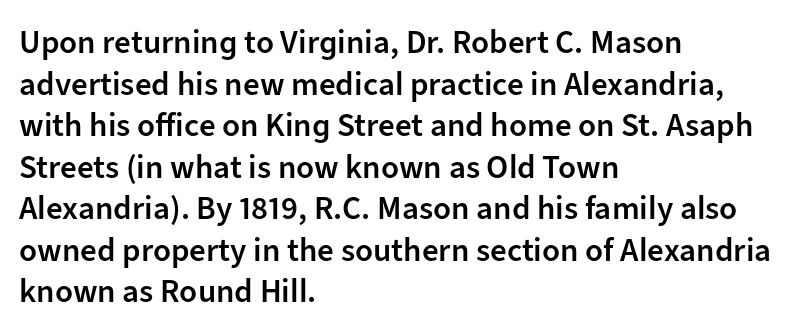
The image shows 33 px semibold sans-serif type, upright; set left-aligned, normal line spacing (1.26x), normal letter spacing, not underlined; low stroke contrast and a medium x-height.
